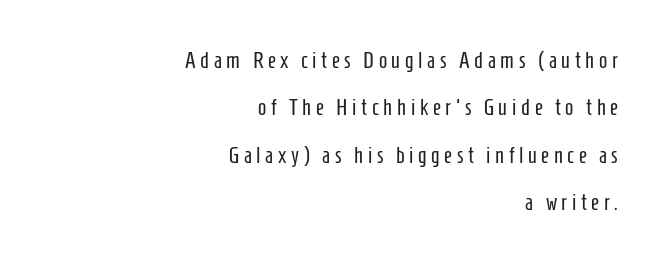
{"italic": "no", "bold": "no", "underline": "no", "align": "right", "line_spacing": "loose", "line_spacing_ratio": 2.15, "letter_spacing": "wide", "letter_spacing_em": 0.21, "glyph_px": 22}
